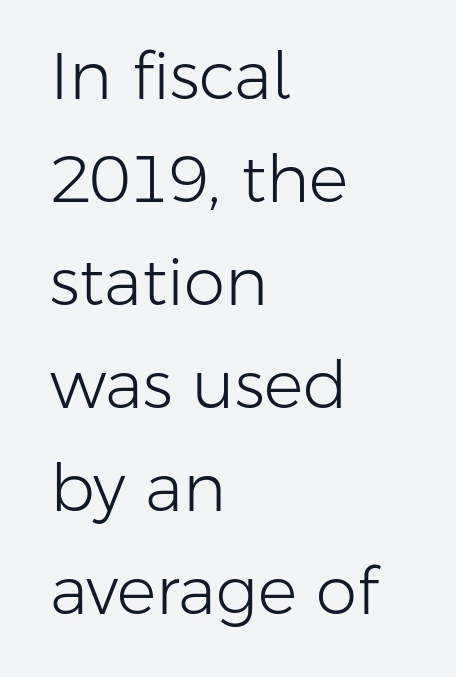
Q: Is the text bold? A: No.
Q: Is the text italic (slanted)? A: No, it is upright.
Q: Is the typeface a serif or a sans-serif typeface? A: Sans-serif.
Q: Is the text underlined? A: No.
Q: How is the paragraph aligned? A: Left-aligned.
Q: Is the spacing between letters normal or unusually wide? A: Normal.
Q: Is the spacing between lines tight, normal or loose? A: Normal.
Q: Width (condensed, normal, or wide)? A: Normal.
Q: Stroke contrast? A: Low.
Q: x-height? A: Medium.
Q: Monospaced? A: No.
